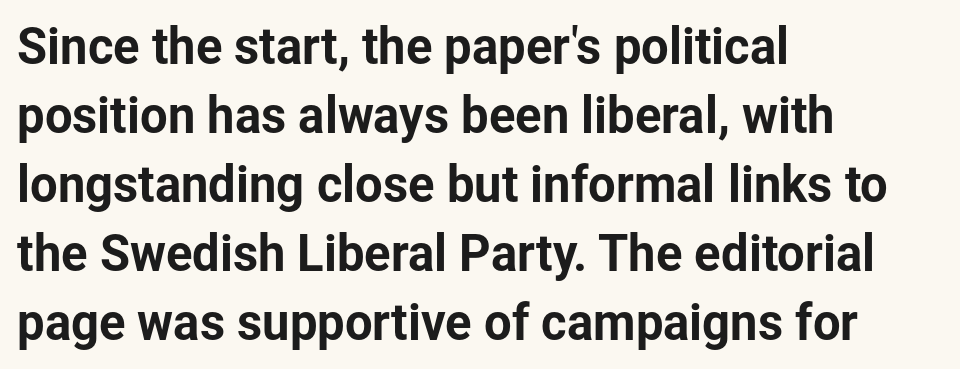
The image shows 49 px sans-serif type, upright; set left-aligned, normal line spacing (1.41x), normal letter spacing, not underlined; low stroke contrast and a medium x-height.
